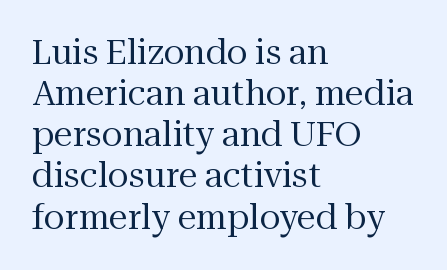
Q: Is the text bold? A: No.
Q: Is the text italic (slanted)? A: No, it is upright.
Q: Is the typeface a serif or a sans-serif typeface? A: Serif.
Q: Is the text underlined? A: No.
Q: How is the paragraph aligned? A: Left-aligned.
Q: Is the spacing between letters normal or unusually wide? A: Normal.
Q: Width (condensed, normal, or wide)? A: Normal.
Q: Stroke contrast? A: Medium.
Q: x-height? A: Medium.
Q: Monospaced? A: No.
